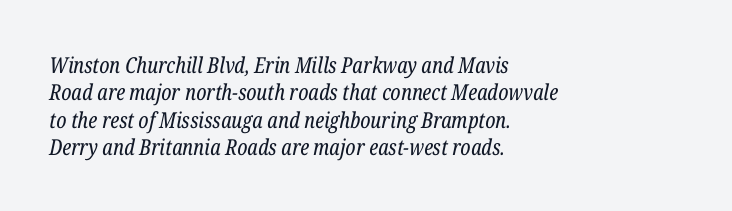
{"italic": "yes", "lean": "right", "slant_degrees": 12, "bold": "no", "underline": "no", "align": "left", "line_spacing_ratio": 1.24, "letter_spacing": "normal", "letter_spacing_em": 0.0, "glyph_px": 22}
